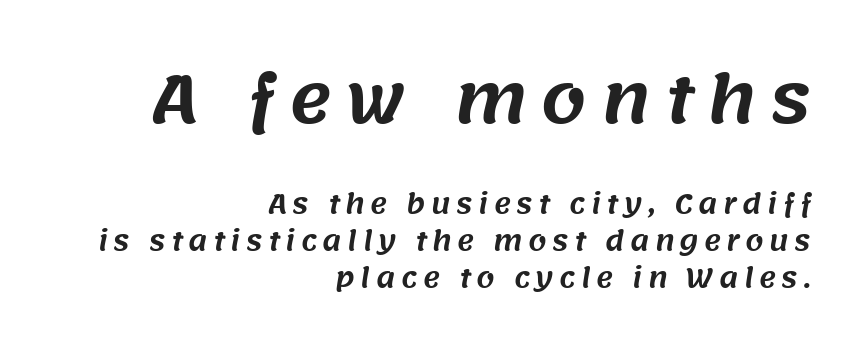
Q: Is the typeface a serif or a sans-serif typeface? A: Sans-serif.
Q: Is the text underlined? A: No.
Q: How is the paragraph aligned? A: Right-aligned.
Q: Is the spacing between letters normal or unusually wide? A: Unusually wide.
Q: Is the spacing between lines tight, normal or loose? A: Normal.
Q: Which block of text is set in a larger size, the first (top) or the second (bottom)? A: The first (top) one.
Q: Width (condensed, normal, or wide)? A: Normal.
Q: Stroke contrast? A: Medium.
Q: x-height? A: Large.
Q: Monospaced? A: No.
